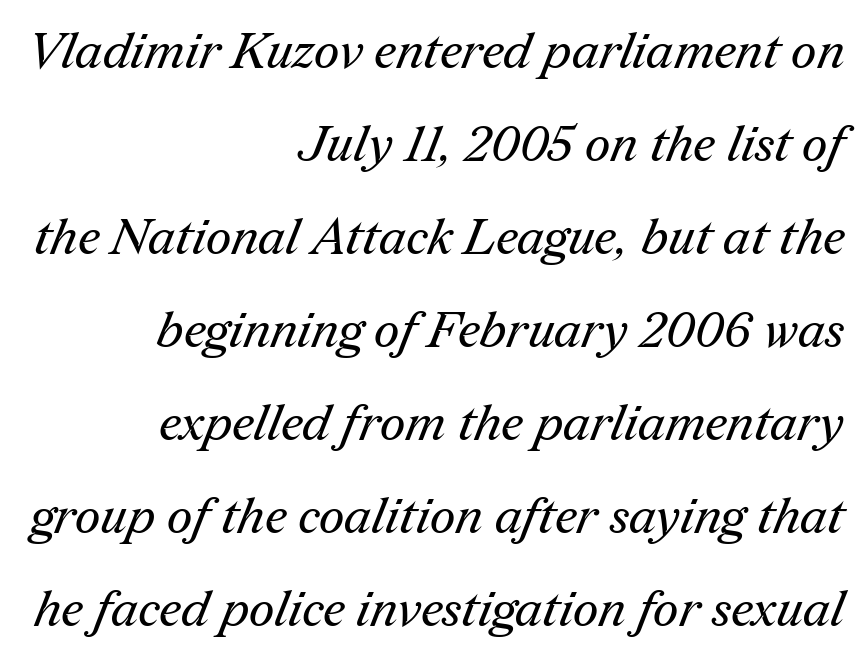
Q: Is the text bold? A: No.
Q: Is the typeface a serif or a sans-serif typeface? A: Serif.
Q: Is the text underlined? A: No.
Q: How is the paragraph aligned? A: Right-aligned.
Q: Is the spacing between letters normal or unusually wide? A: Normal.
Q: Width (condensed, normal, or wide)? A: Normal.
Q: Stroke contrast? A: Medium.
Q: x-height? A: Medium.
Q: Monospaced? A: No.
